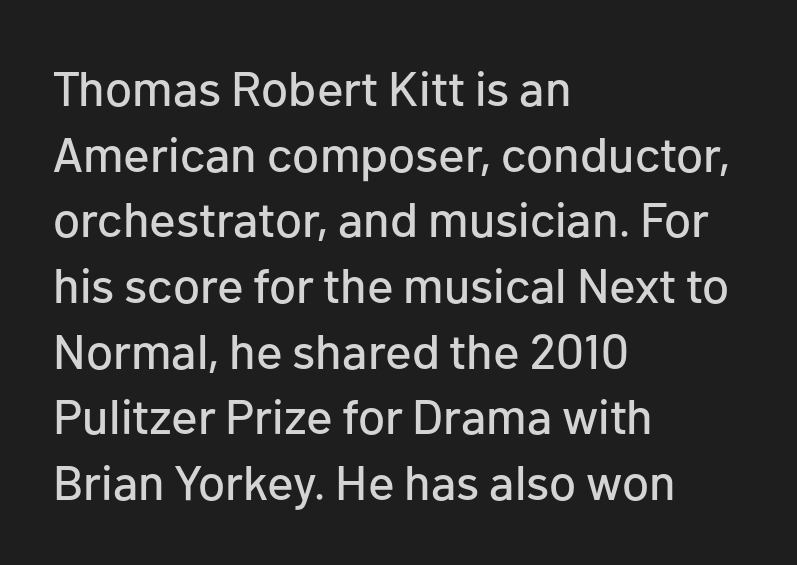
Spacing verdict: proportional, widths tailored to each character. Upright lettering throughout. Line starts are locked; line ends wander. In terms of letterform style, serifs are entirely absent. Reading down the column, the eye jumps a familiar distance to each next line.
